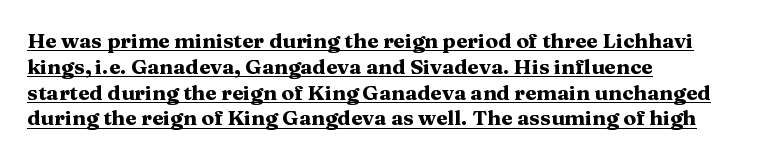
The rendering uses the underline text-decoration. Here the glyphs are tracked normally, forming tight word shapes. The face used here has the dense, thick strokes of a bold. Do the letters lean? They stand straight. Leftover space on each line is placed entirely after the last word.
